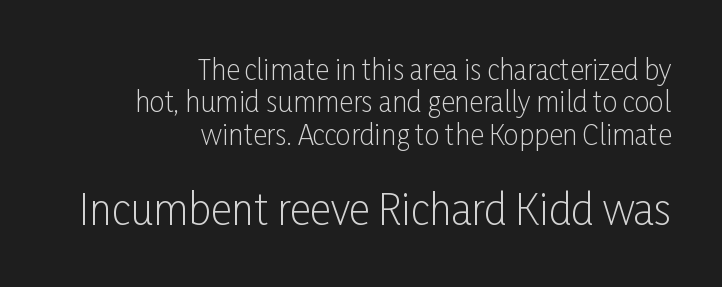
Note: smaller setting up top, larger setting below. Think of a printed novel: that variable character pitch is what you see here. The type sits square on the baseline with zero lean. Check where the strokes stop: nothing finishes them off — pure sans. The weight would be labelled regular, book, light, or lighter still. Notice how the passage keeps a crisp vertical edge on the right only.
